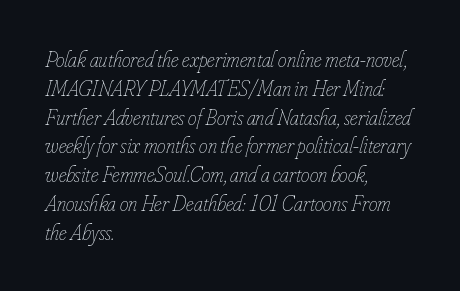
{"italic": "yes", "lean": "right", "slant_degrees": 16, "bold": "no", "underline": "no", "align": "left", "line_spacing": "normal", "line_spacing_ratio": 1.31, "letter_spacing": "normal", "letter_spacing_em": 0.0, "glyph_px": 22}
